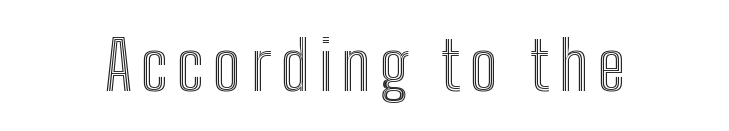
{"italic": "no", "width": "condensed", "x_height": "medium", "monospaced": "no", "underline": "no", "glyph_px": 67}
